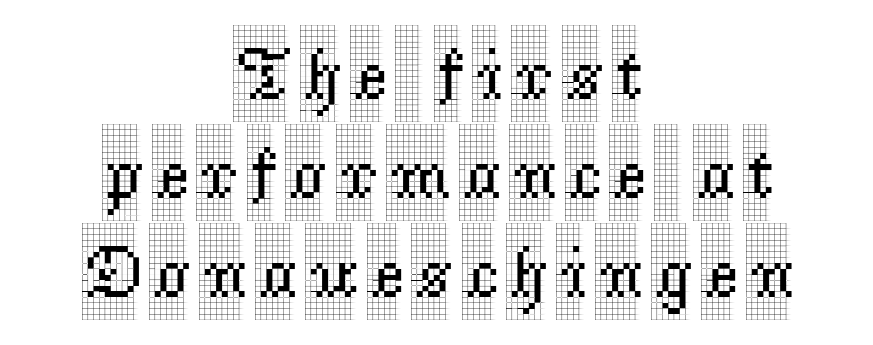
The image shows 74 px condensed serif type, upright; set centered, normal line spacing (1.34x), not underlined; a large x-height.
